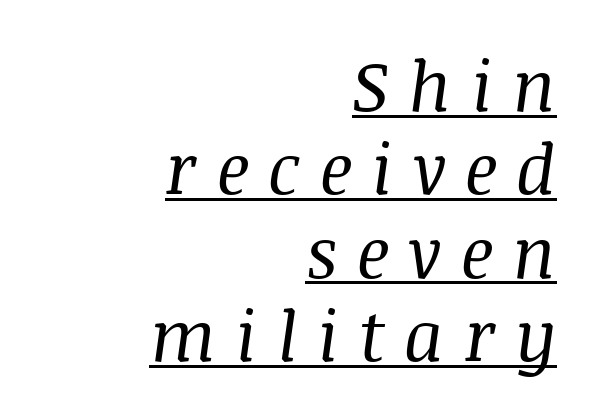
{"serif": "yes", "italic": "yes", "lean": "right", "slant_degrees": 8, "bold": "no", "weight": "regular", "width": "normal", "stroke_contrast": "medium", "x_height": "large", "monospaced": "no", "underline": "yes", "align": "right", "line_spacing_ratio": 1.19, "letter_spacing": "wide", "letter_spacing_em": 0.28, "glyph_px": 70}
